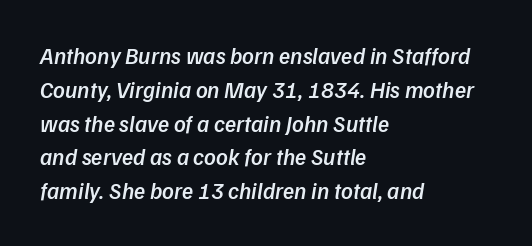
{"bold": "semi", "underline": "no", "align": "left", "line_spacing": "normal", "line_spacing_ratio": 1.47, "letter_spacing": "normal", "letter_spacing_em": 0.0, "glyph_px": 23}
